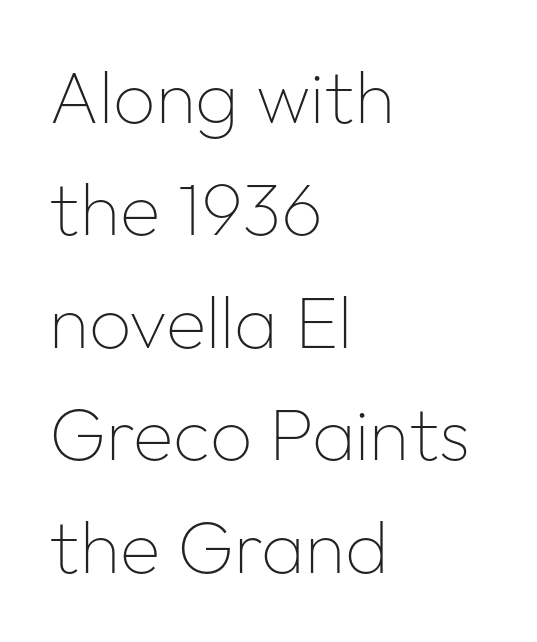
Q: Is the text bold? A: No.
Q: Is the text italic (slanted)? A: No, it is upright.
Q: Is the typeface a serif or a sans-serif typeface? A: Sans-serif.
Q: Is the text underlined? A: No.
Q: How is the paragraph aligned? A: Left-aligned.
Q: Is the spacing between letters normal or unusually wide? A: Normal.
Q: Is the spacing between lines tight, normal or loose? A: Normal.
Q: Width (condensed, normal, or wide)? A: Normal.
Q: Stroke contrast? A: Low.
Q: x-height? A: Medium.
Q: Monospaced? A: No.
